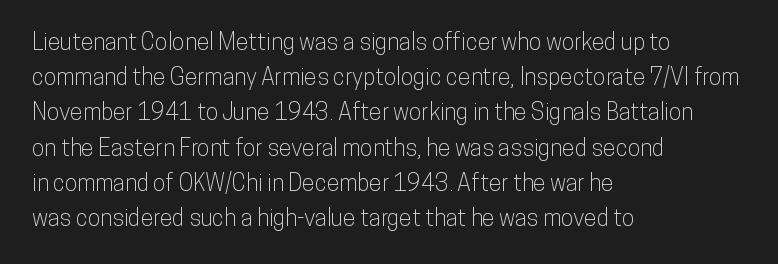
The designer left line spacing at the default. The face used here is rendered with its standard letterfit. The letters stand upright; this is a roman face. The rag falls on the right side of this text block. The words here are not underlined.
